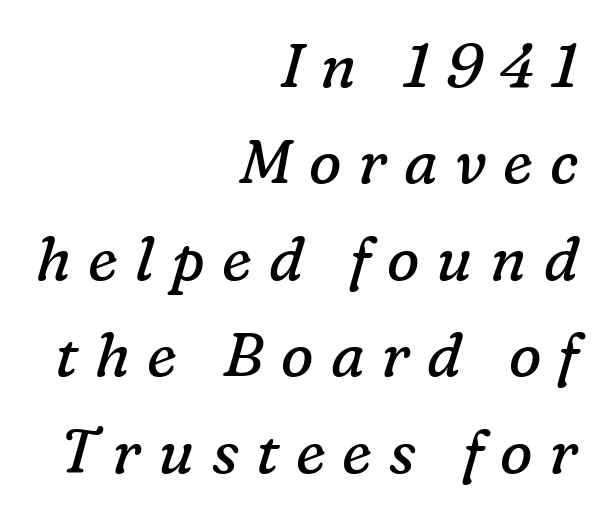
Q: Is the text bold? A: No.
Q: Is the text italic (slanted)? A: Yes, it leans right by about 16 degrees.
Q: Is the typeface a serif or a sans-serif typeface? A: Serif.
Q: Is the text underlined? A: No.
Q: How is the paragraph aligned? A: Right-aligned.
Q: Is the spacing between letters normal or unusually wide? A: Unusually wide.
Q: Is the spacing between lines tight, normal or loose? A: Normal.
Q: Width (condensed, normal, or wide)? A: Normal.
Q: Stroke contrast? A: Low.
Q: x-height? A: Medium.
Q: Monospaced? A: No.
